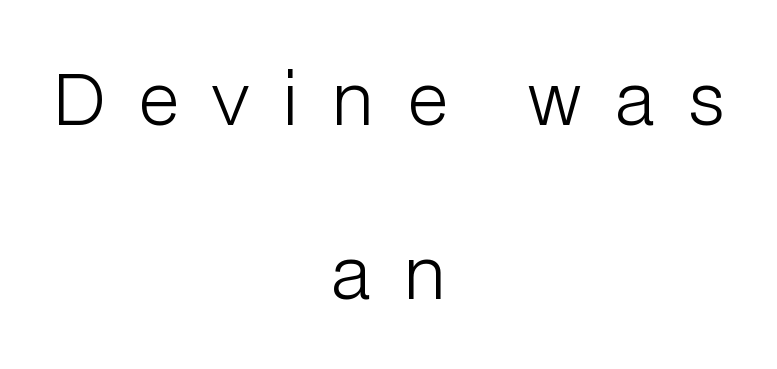
The image shows 70 px light sans-serif type, upright; set centered, loose line spacing (2.49x), unusually wide letter spacing (+0.49 em), not underlined; low stroke contrast and a medium x-height.
